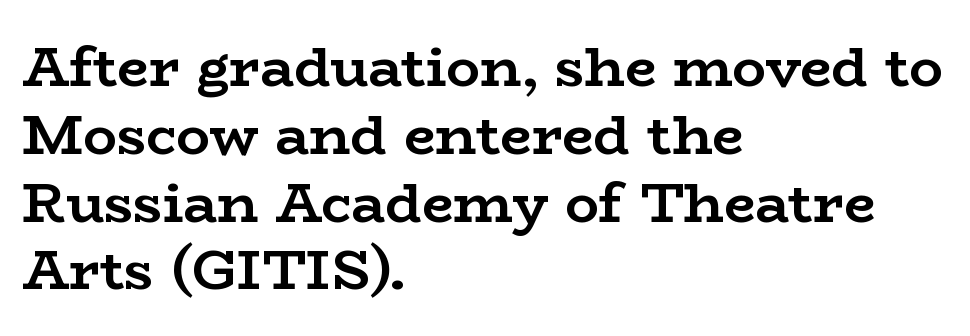
Q: Is the text bold? A: Yes.
Q: Is the text italic (slanted)? A: No, it is upright.
Q: Is the typeface a serif or a sans-serif typeface? A: Serif.
Q: Is the text underlined? A: No.
Q: How is the paragraph aligned? A: Left-aligned.
Q: Is the spacing between letters normal or unusually wide? A: Normal.
Q: Width (condensed, normal, or wide)? A: Wide.
Q: Stroke contrast? A: Low.
Q: x-height? A: Medium.
Q: Monospaced? A: No.
